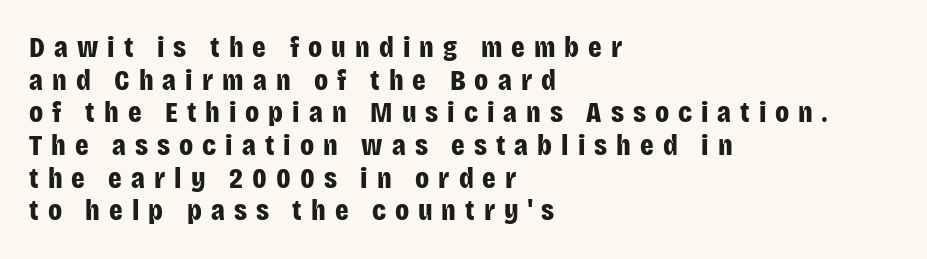
This is heavy type, rendered in bold. The lettering holds an erect, upright posture throughout. Visually the block forms a straight wall on the left and a jagged coastline on the right. No feet cap the strokes, marking this as sans-serif type. Rows of type sit shoulder to shoulder in the vertical direction. Quick note: underline off.
